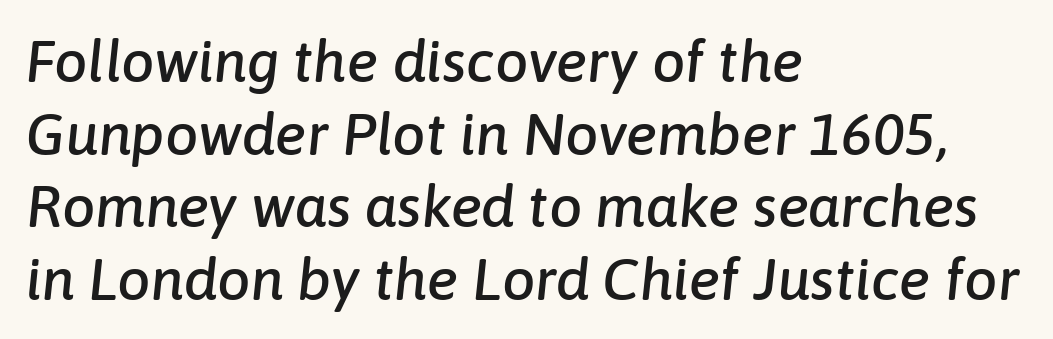
Q: Is the text italic (slanted)? A: Yes, it leans right by about 6 degrees.
Q: Is the text underlined? A: No.
Q: How is the paragraph aligned? A: Left-aligned.
Q: Is the spacing between letters normal or unusually wide? A: Normal.
Q: Width (condensed, normal, or wide)? A: Normal.
Q: Stroke contrast? A: Low.
Q: x-height? A: Medium.
Q: Monospaced? A: No.
